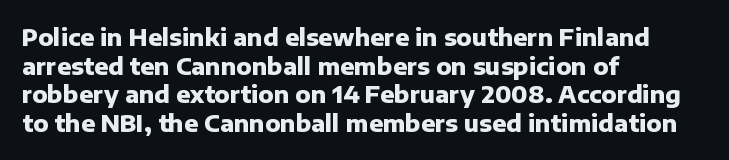
Q: Is the text bold? A: Yes.
Q: Is the text italic (slanted)? A: No, it is upright.
Q: Is the text underlined? A: No.
Q: How is the paragraph aligned? A: Left-aligned.
Q: Is the spacing between letters normal or unusually wide? A: Normal.
